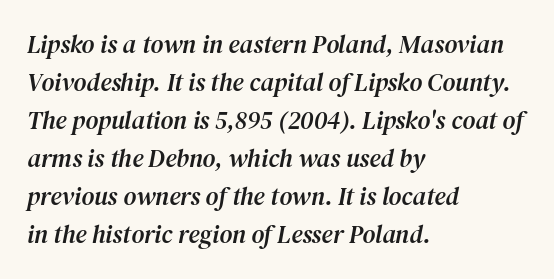
The image shows 25 px text type, italic (leaning right); set left-aligned, normal line spacing (1.52x), normal letter spacing, not underlined.
